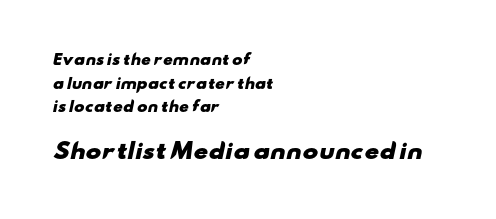
Caption: upper text group reduced, lower text group enlarged. A student would call this left alignment; a typographer would say flush left, rag right. Emphasis by weight is at full strength: bold. Standard letterfit; no display-style spreading of the glyphs. This sample keeps an unexceptional amount of space between lines. Words float on clear page, feet unadorned.
